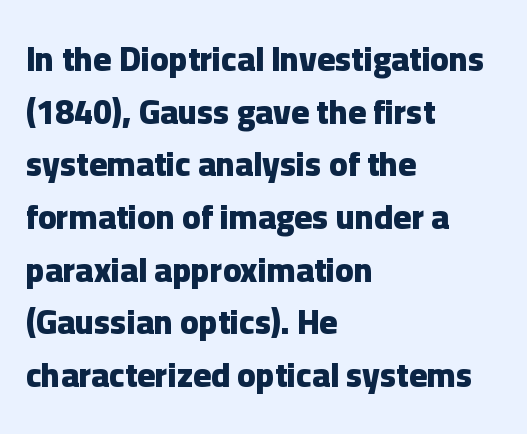
{"serif": "no", "italic": "no", "bold": "yes", "weight": "heavy", "width": "normal", "stroke_contrast": "low", "x_height": "medium", "monospaced": "no", "underline": "no", "align": "left", "line_spacing": "normal", "line_spacing_ratio": 1.55, "letter_spacing": "normal", "letter_spacing_em": 0.0, "glyph_px": 34}
